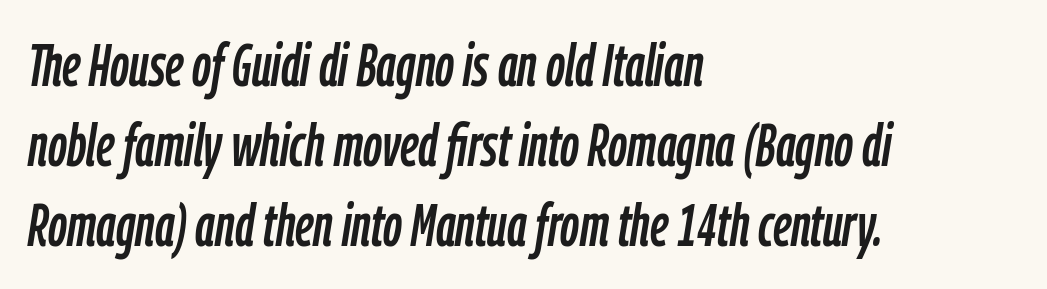
The image shows 59 px condensed type, italic (leaning right); set left-aligned, normal line spacing (1.36x), normal letter spacing, not underlined; low stroke contrast and a medium x-height.
